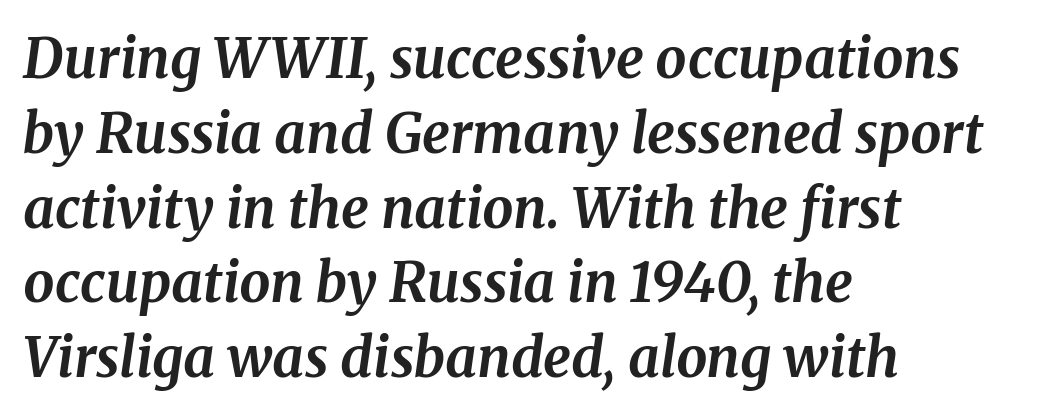
Q: Is the text bold? A: Yes.
Q: Is the text italic (slanted)? A: Yes, it leans right by about 8 degrees.
Q: Is the typeface a serif or a sans-serif typeface? A: Serif.
Q: Is the text underlined? A: No.
Q: How is the paragraph aligned? A: Left-aligned.
Q: Is the spacing between letters normal or unusually wide? A: Normal.
Q: Is the spacing between lines tight, normal or loose? A: Normal.
Q: Width (condensed, normal, or wide)? A: Normal.
Q: Stroke contrast? A: Medium.
Q: x-height? A: Medium.
Q: Monospaced? A: No.
